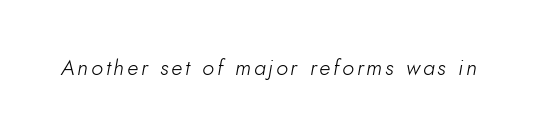
Q: Is the text bold? A: No.
Q: Is the text italic (slanted)? A: Yes, it leans right by about 10 degrees.
Q: Is the text underlined? A: No.
